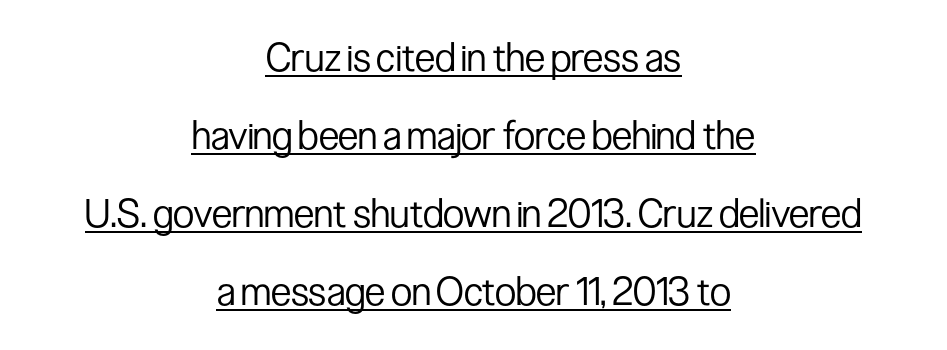
The weight tops out at a normal text grade. These lines keep a tight, regular rhythm from letter to letter. Italic: no, the glyphs are upright roman. Which margin do the lines hug? Neither — every line sits in the middle.
